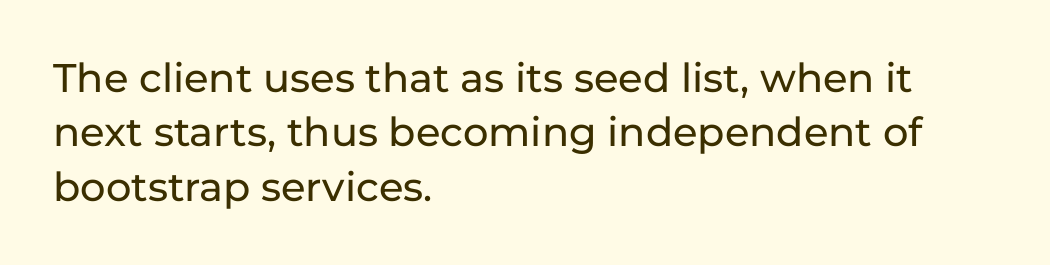
The image shows 40 px sans-serif type, upright; set left-aligned, normal line spacing (1.36x), normal letter spacing, not underlined; low stroke contrast and a medium x-height.
